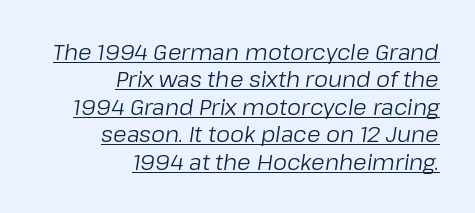
{"italic": "yes", "lean": "right", "slant_degrees": 8, "bold": "no", "underline": "yes", "align": "right", "line_spacing": "normal", "line_spacing_ratio": 1.25, "letter_spacing": "normal", "letter_spacing_em": 0.0, "glyph_px": 22}
